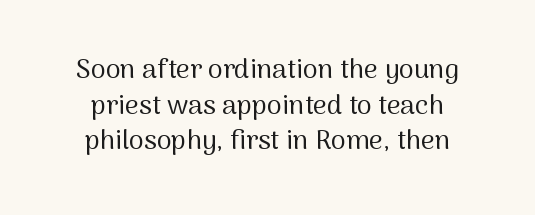
One glance says typical: line gaps are just what's usual. Reading down the block, each line starts at a different indent, mirrored at its end. Weight class: somewhere from thin through regular. The axis of the letterforms is exactly vertical.
